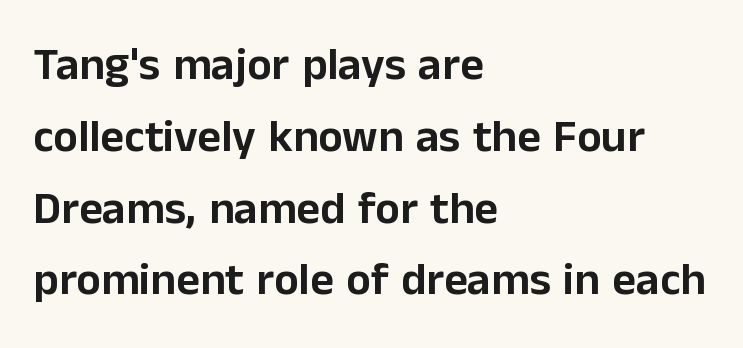
{"serif": "no", "italic": "no", "width": "normal", "stroke_contrast": "low", "x_height": "medium", "monospaced": "no", "underline": "no", "align": "left", "line_spacing": "normal", "line_spacing_ratio": 1.56, "letter_spacing": "normal", "letter_spacing_em": 0.0, "glyph_px": 46}
